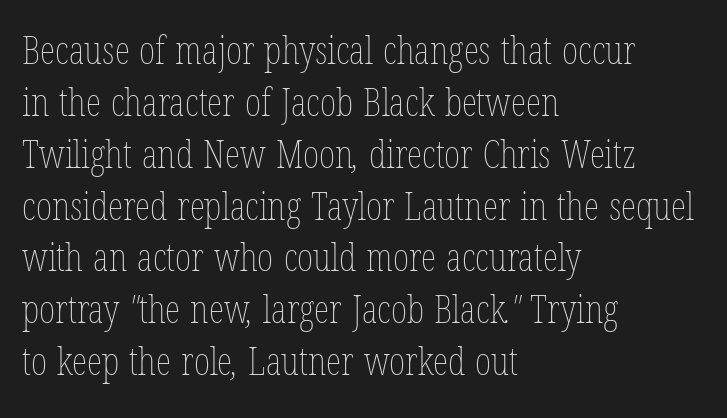
Vertically, the passage feels balanced, rows spaced as you'd expect. The text block is weighted toward the left margin, trailing off unevenly rightward. Unbolded letterforms with no extra heft. The face used here is rendered with its standard letterfit.
